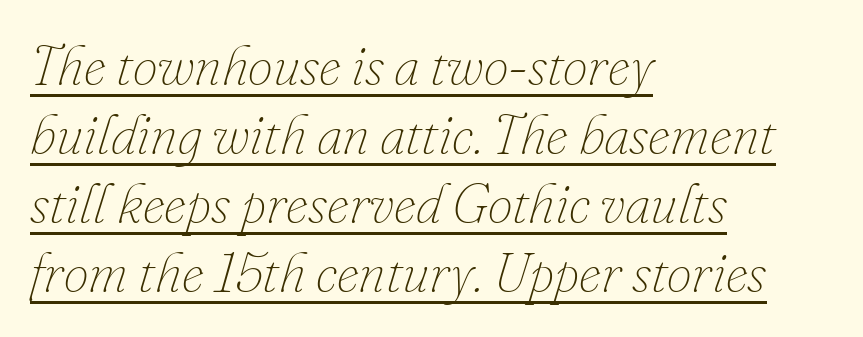
The image shows 56 px thin type, italic (leaning right); set left-aligned, line spacing 1.23x, normal letter spacing, underlined; low stroke contrast and a small x-height.
